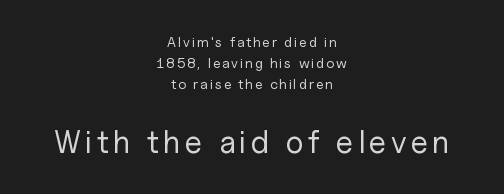
{"serif": "no", "italic": "no", "bold": "no", "weight": "regular", "width": "normal", "stroke_contrast": "low", "x_height": "medium", "monospaced": "no", "underline": "no", "align": "center", "line_spacing": "normal", "line_spacing_ratio": 1.5, "larger_block": "second", "size_ratio": 2.29, "glyph_px": 32}
